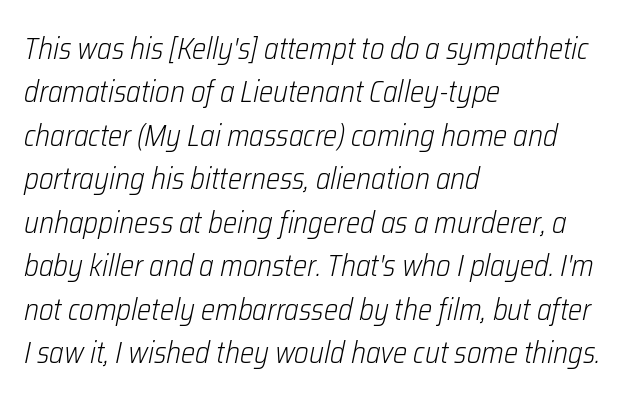
The rendering uses natural spacing where letterforms have individual widths. Posture: slanted. Nobody touched the tracking dial on this one. The strokes are not fattened; the text isn't bold. The text block is weighted toward the left margin, trailing off unevenly rightward.
